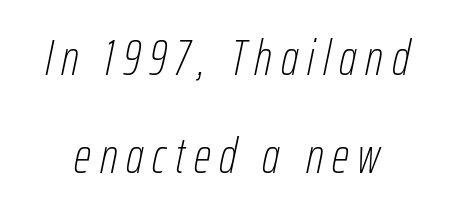
Designer's note — italics engaged. Compared with typical paragraphs, the rows here are farther apart. Spacing verdict: proportional, widths tailored to each character. The typesetting does not lean heavy: it is not bold. The gap between lines stays unmarked.
